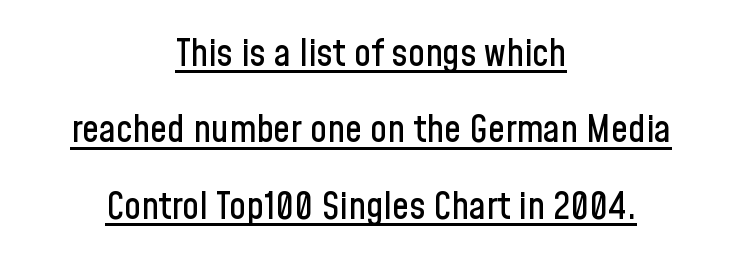
{"serif": "no", "italic": "no", "width": "condensed", "stroke_contrast": "low", "x_height": "medium", "monospaced": "no", "underline": "yes", "align": "center", "line_spacing": "loose", "line_spacing_ratio": 2.01, "letter_spacing": "normal", "letter_spacing_em": 0.0, "glyph_px": 38}
